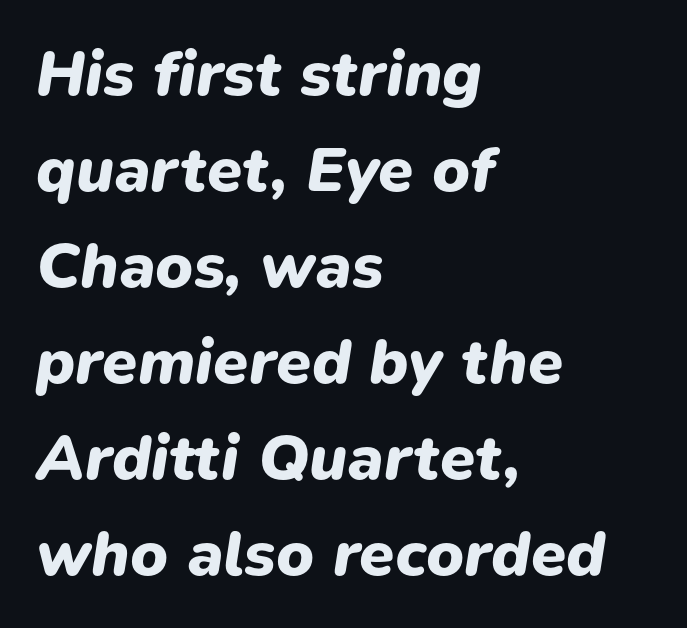
{"italic": "yes", "lean": "right", "slant_degrees": 9, "bold": "yes", "weight": "heavy", "width": "normal", "stroke_contrast": "low", "x_height": "medium", "monospaced": "no", "underline": "no", "align": "left", "line_spacing": "normal", "line_spacing_ratio": 1.5, "letter_spacing": "normal", "letter_spacing_em": 0.0, "glyph_px": 64}
